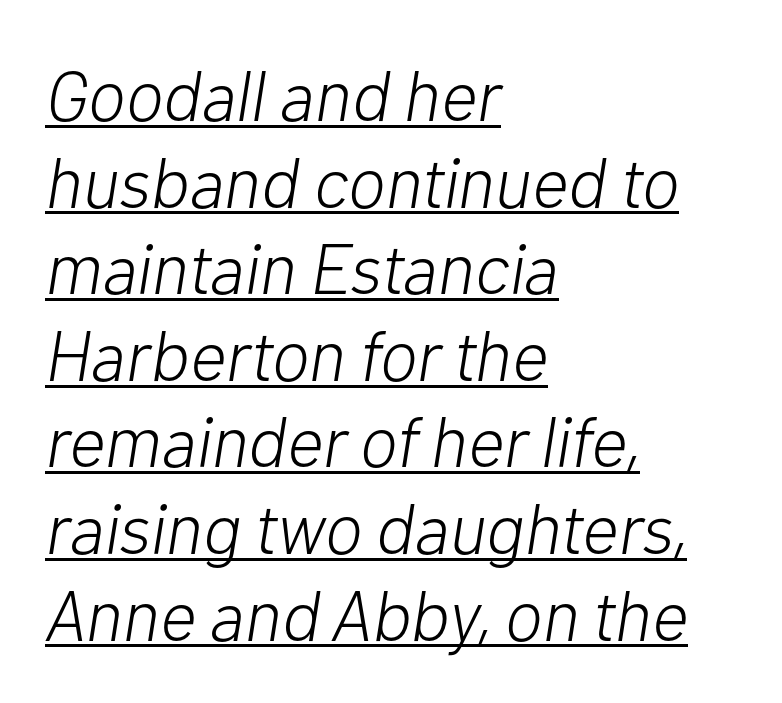
The face used here appears with an underline applied. The lines are quadded left. The face used here is proportionally spaced, like ordinary book or web type. Is the type slanted? Yes — the strokes lean at a clear angle. No extra ink here — the face is not bold.
